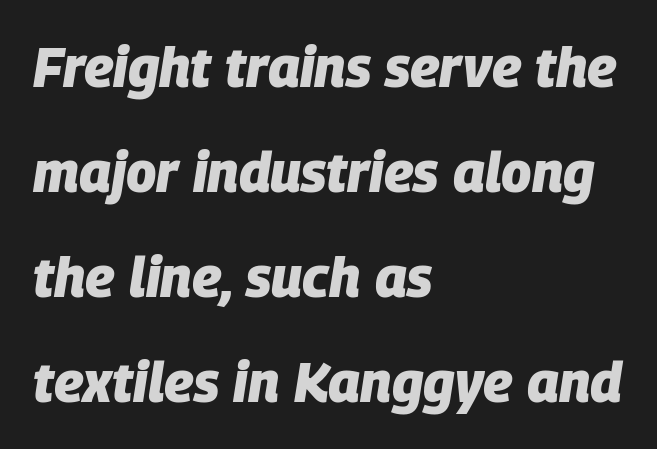
{"italic": "yes", "lean": "right", "slant_degrees": 9, "bold": "yes", "weight": "heavy", "width": "normal", "stroke_contrast": "low", "x_height": "large", "monospaced": "no", "underline": "no", "align": "left", "line_spacing": "loose", "line_spacing_ratio": 1.91, "letter_spacing": "normal", "letter_spacing_em": 0.0, "glyph_px": 55}
